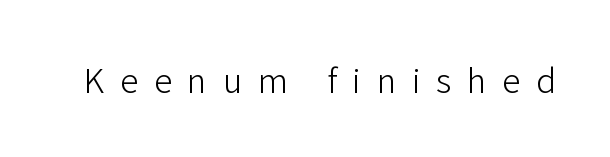
The image shows 33 px light sans-serif type, upright; set unusually wide letter spacing (+0.48 em), not underlined; low stroke contrast and a medium x-height.
